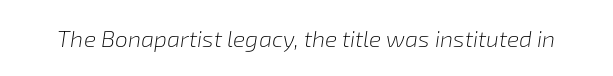
The image shows 23 px text type, italic (leaning right); set normal letter spacing, not underlined.
